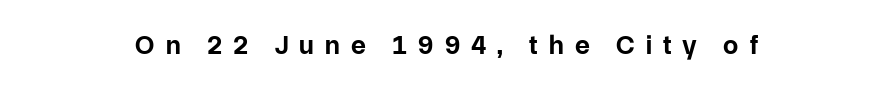
{"italic": "no", "bold": "yes", "underline": "no", "align": "center", "letter_spacing": "wide", "letter_spacing_em": 0.41, "glyph_px": 27}
